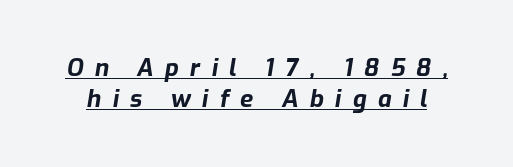
The image shows 24 px bold type, italic (leaning right); set normal line spacing (1.3x), unusually wide letter spacing (+0.47 em), underlined.
